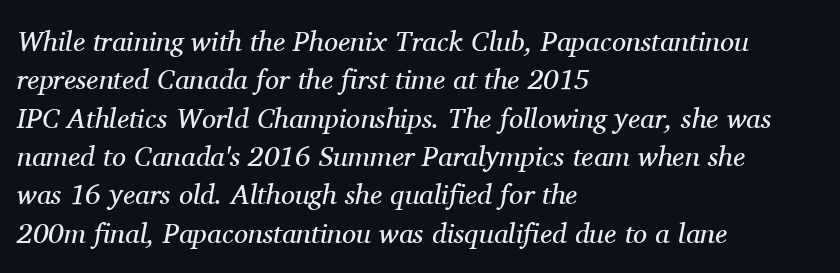
Q: Is the text bold? A: No.
Q: Is the text italic (slanted)? A: Yes, it leans right by about 11 degrees.
Q: Is the typeface a serif or a sans-serif typeface? A: Serif.
Q: Is the text underlined? A: No.
Q: How is the paragraph aligned? A: Left-aligned.
Q: Is the spacing between letters normal or unusually wide? A: Normal.
Q: Is the spacing between lines tight, normal or loose? A: Normal.
Q: Width (condensed, normal, or wide)? A: Normal.
Q: Stroke contrast? A: Medium.
Q: x-height? A: Medium.
Q: Monospaced? A: No.
